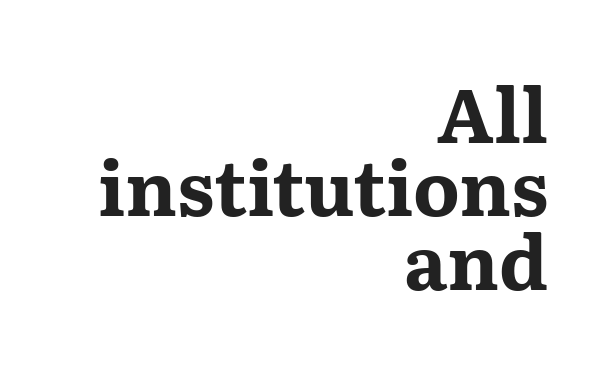
How are the letters spaced? Ordinarily, with no added tracking. Yep, those are serifs on the letters. These lines are rendered in a variable-pitch font. Horizontal bands of white between lines are thin slivers.
